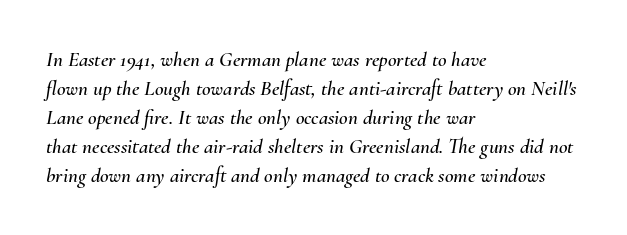
{"italic": "yes", "lean": "right", "slant_degrees": 10, "underline": "no", "align": "left", "line_spacing": "normal", "line_spacing_ratio": 1.38, "letter_spacing": "normal", "letter_spacing_em": 0.0, "glyph_px": 21}
